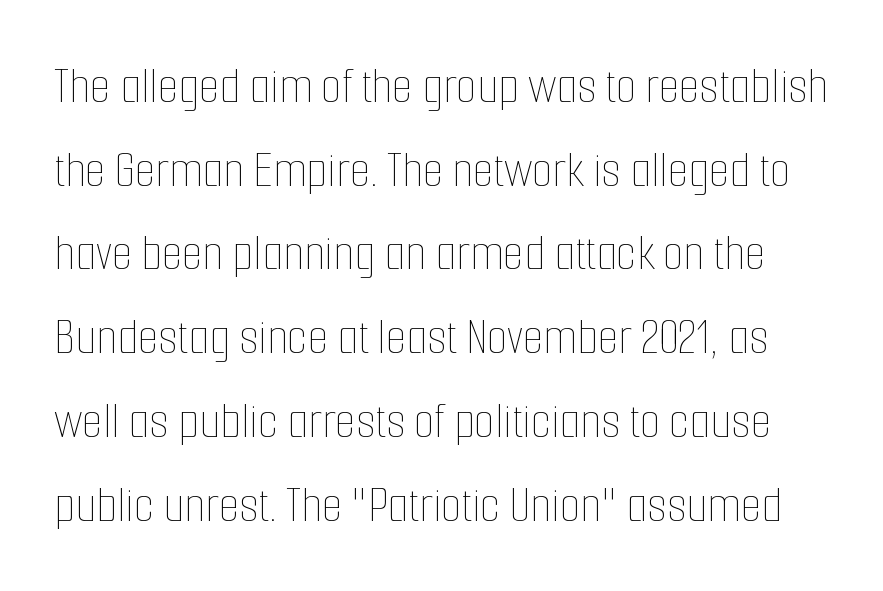
Q: Is the text bold? A: No.
Q: Is the text italic (slanted)? A: No, it is upright.
Q: Is the text underlined? A: No.
Q: Is the spacing between letters normal or unusually wide? A: Normal.
Q: Is the spacing between lines tight, normal or loose? A: Normal.
Q: Width (condensed, normal, or wide)? A: Condensed.
Q: Stroke contrast? A: Low.
Q: x-height? A: Medium.
Q: Monospaced? A: No.
